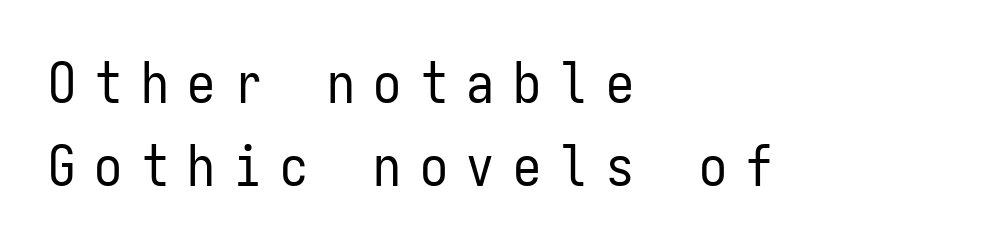
The image shows 56 px regular-weight, condensed sans-serif type, upright, monospaced; set left-aligned, normal line spacing (1.49x), unusually wide letter spacing (+0.33 em), not underlined; low stroke contrast and a medium x-height.
